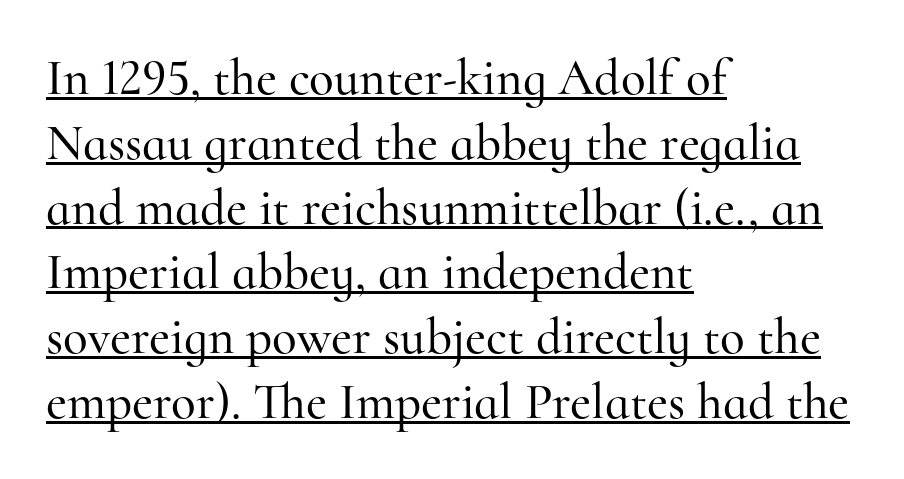
Leftover space on each line is placed entirely after the last word. Looks like regular typesetting: each glyph gets only the width it needs. The face used here is seriffed, in the tradition of book romans. Each new line begins a customary step beneath the previous one. The type is set solid horizontally, with unmodified tracking. Rendered with straight, roman letterforms.
